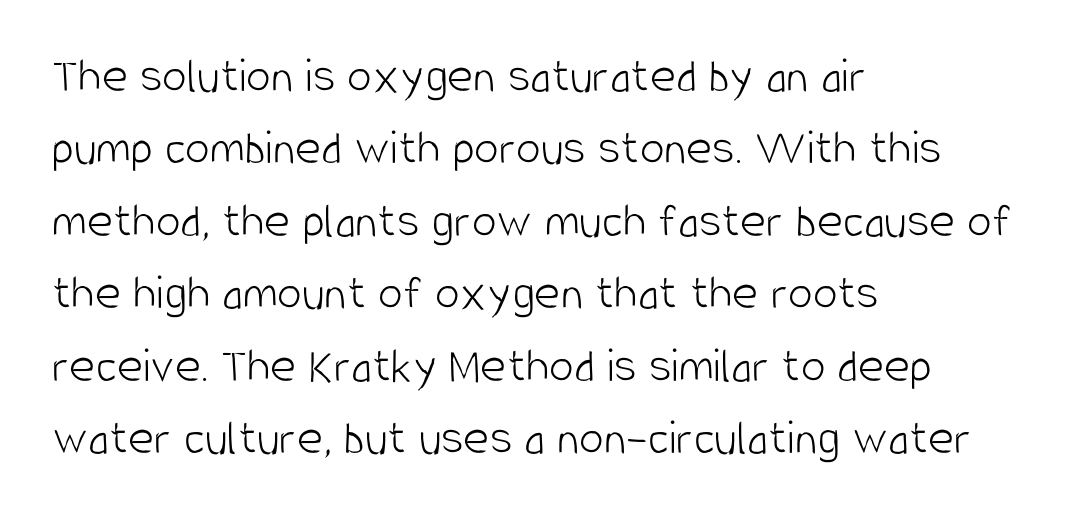
The image shows 50 px light, condensed sans-serif type, upright; set left-aligned, normal line spacing (1.45x), normal letter spacing, not underlined; low stroke contrast and a large x-height.
